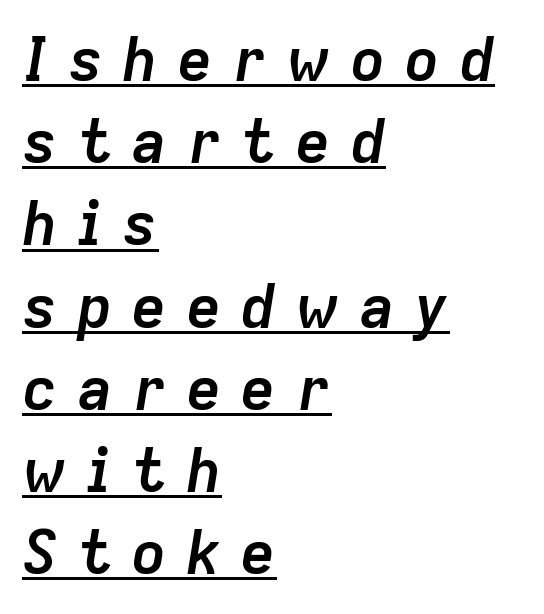
Q: Is the text bold? A: Yes.
Q: Is the text italic (slanted)? A: Yes, it leans right by about 9 degrees.
Q: Is the text underlined? A: Yes.
Q: How is the paragraph aligned? A: Left-aligned.
Q: Is the spacing between letters normal or unusually wide? A: Unusually wide.
Q: Is the spacing between lines tight, normal or loose? A: Normal.
Q: Width (condensed, normal, or wide)? A: Normal.
Q: Stroke contrast? A: Low.
Q: x-height? A: Medium.
Q: Monospaced? A: No.
